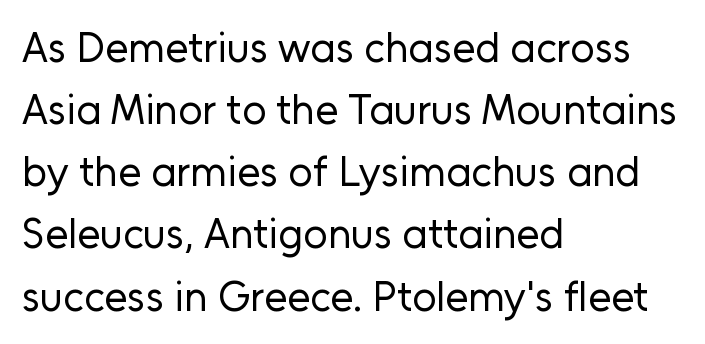
Weight class: somewhere from thin through regular. Observe the absence of serifs on each vertical stroke in this sample. The passage is arranged the way most books set body copy — flush left. The passage shown is not underscored anywhere. Honestly, the row spacing looks completely unremarkable. The letters stand straight up with perfectly vertical stems.
